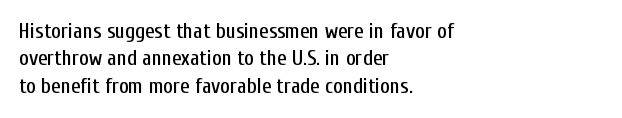
You could call the tracking neutral — neither tight nor loose. Honestly, there is no underline to notice here at all. This is roman type, the default non-slanted kind. Compared with a centered layout, this one pins lines to the left instead. Interline gaps are of average width in this sample.
